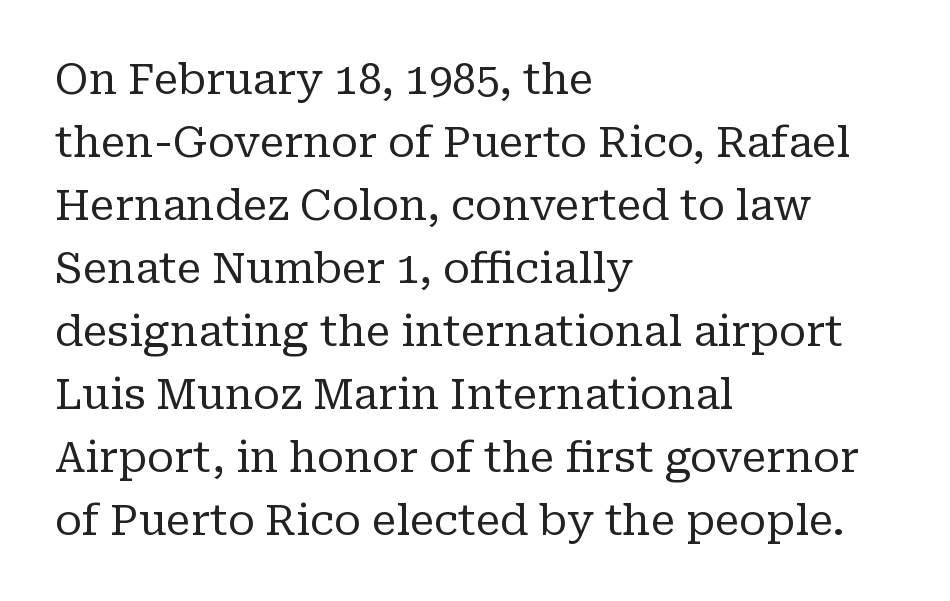
The image shows 42 px regular-weight serif type, upright; set left-aligned, normal line spacing (1.5x), normal letter spacing, not underlined; low stroke contrast and a medium x-height.
